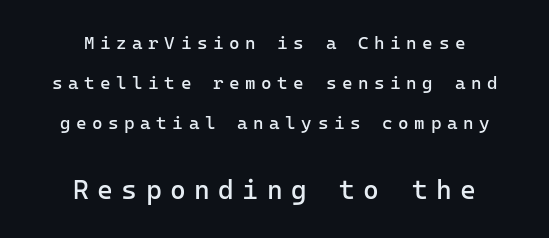
Q: Is the text bold? A: No.
Q: Is the text italic (slanted)? A: No, it is upright.
Q: Is the text underlined? A: No.
Q: How is the paragraph aligned? A: Centered.
Q: Is the spacing between letters normal or unusually wide? A: Unusually wide.
Q: Is the spacing between lines tight, normal or loose? A: Loose.
Q: Which block of text is set in a larger size, the first (top) or the second (bottom)? A: The second (bottom) one.
